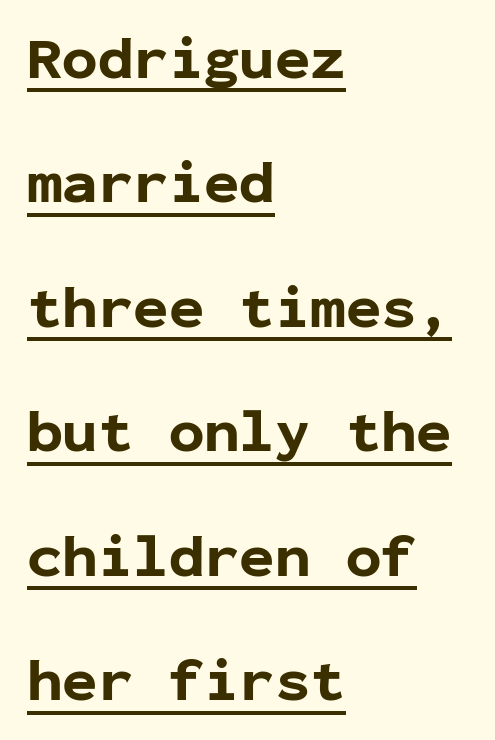
{"serif": "no", "italic": "no", "bold": "yes", "weight": "bold", "width": "normal", "stroke_contrast": "low", "x_height": "medium", "monospaced": "yes", "underline": "yes", "align": "left", "line_spacing": "loose", "line_spacing_ratio": 2.11, "letter_spacing": "normal", "letter_spacing_em": 0.0, "glyph_px": 59}
